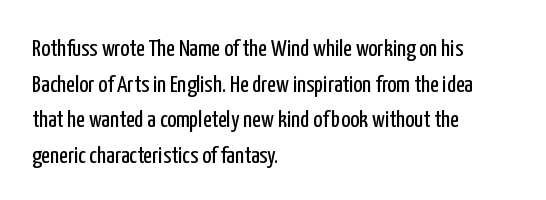
{"italic": "no", "bold": "no", "underline": "no", "align": "left", "line_spacing": "normal", "line_spacing_ratio": 1.48, "letter_spacing": "normal", "letter_spacing_em": 0.0, "glyph_px": 24}
